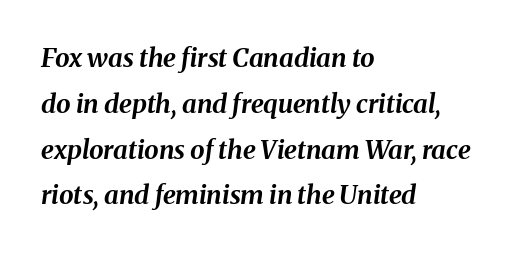
The lines in this sample share a left origin and differ only in where they stop. Compared with ordinary roman type, these characters are visibly tilted. Has an underline been added? It has not. The rendering uses a bold face; every stroke is thick and dark. Between one letter and the next there's only the usual sliver of space.
